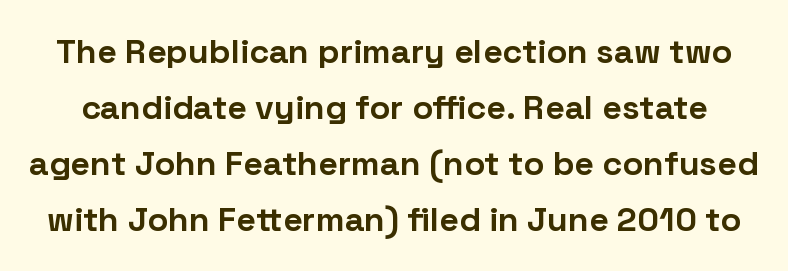
A typesetter would call this proportional, since set widths differ per character. Regular leading. No italicization has been applied; the sample stays upright. A sans-serif font was chosen for this passage.
